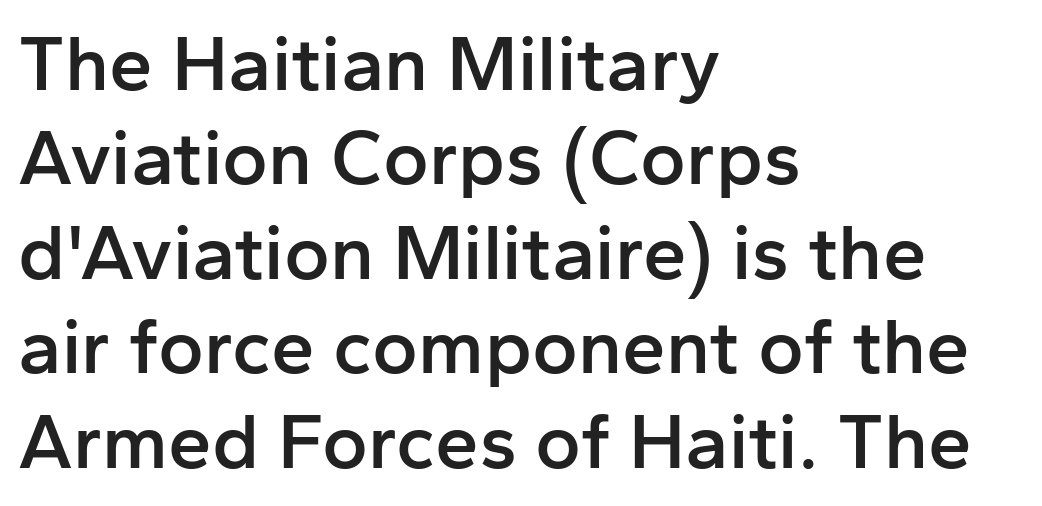
The image shows 78 px semibold sans-serif type, upright; set left-aligned, line spacing 1.21x, normal letter spacing, not underlined; low stroke contrast and a medium x-height.
